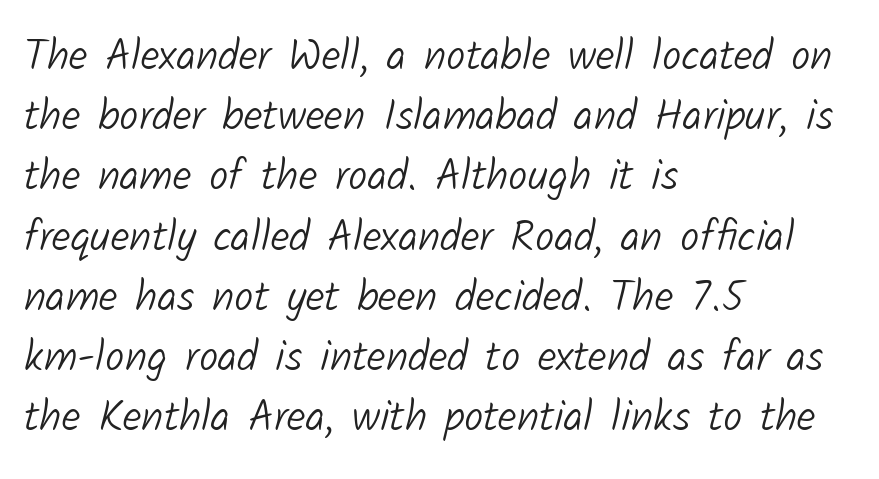
Q: Is the text bold? A: No.
Q: Is the typeface a serif or a sans-serif typeface? A: Sans-serif.
Q: Is the text underlined? A: No.
Q: How is the paragraph aligned? A: Left-aligned.
Q: Is the spacing between letters normal or unusually wide? A: Normal.
Q: Is the spacing between lines tight, normal or loose? A: Normal.
Q: Width (condensed, normal, or wide)? A: Normal.
Q: Stroke contrast? A: Low.
Q: x-height? A: Medium.
Q: Monospaced? A: No.
